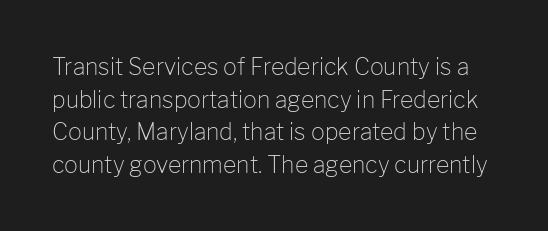
{"italic": "no", "bold": "no", "underline": "no", "line_spacing": "normal", "line_spacing_ratio": 1.42, "letter_spacing": "normal", "letter_spacing_em": 0.0, "glyph_px": 23}
